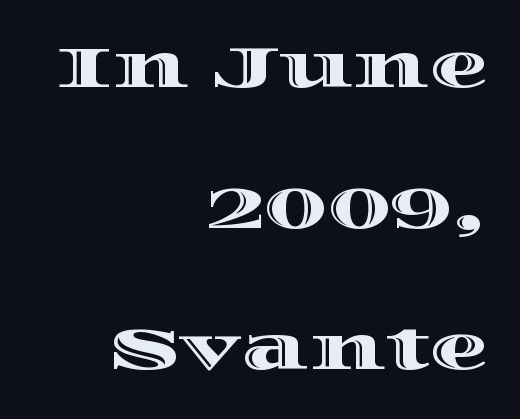
This block would shrink considerably if given ordinary leading; it's expanded now. Bare-footed words on every line. The passage is arranged like a letterhead date or caption credit — flush right. This is roman type, the default non-slanted kind. Is this a fixed-width face? No — the glyphs have proportional, varying widths. Honestly, the letter spacing is just normal — you wouldn't notice it.
